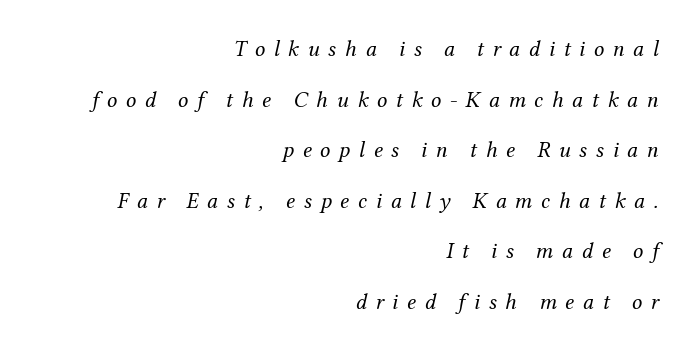
The lettering tilts uniformly, giving the passage an italic look. Nobody drew a line under any word here. Caption: expanded tracking, letters set apart. The ragged edge is on the left, which tells us the setting is flush right. Students, observe: this is what heavily led, spacious text looks like. The font is comparable to plain body text, perhaps lighter.
